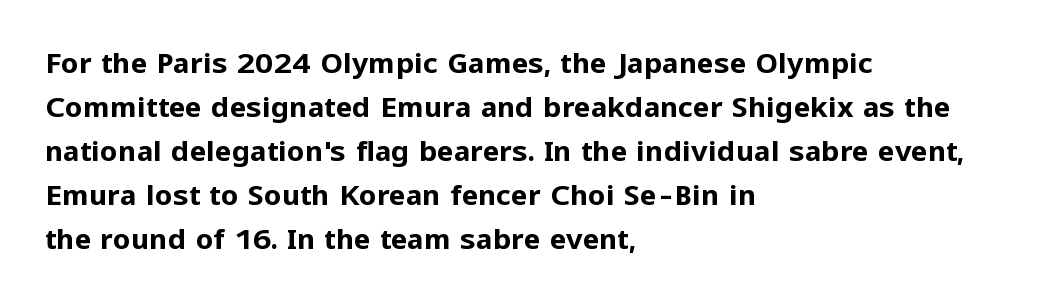
The image shows 28 px bold sans-serif type, upright; set left-aligned, normal line spacing (1.57x), normal letter spacing, not underlined; low stroke contrast and a medium x-height.
